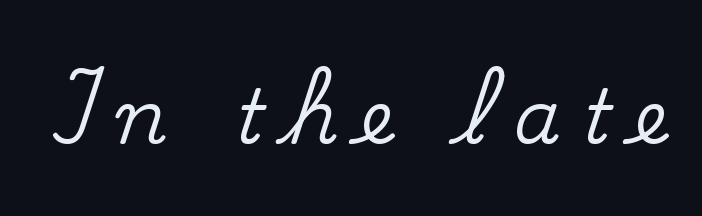
The image shows 75 px serif type; set unusually wide letter spacing (+0.3 em), not underlined; medium stroke contrast and a small x-height.
